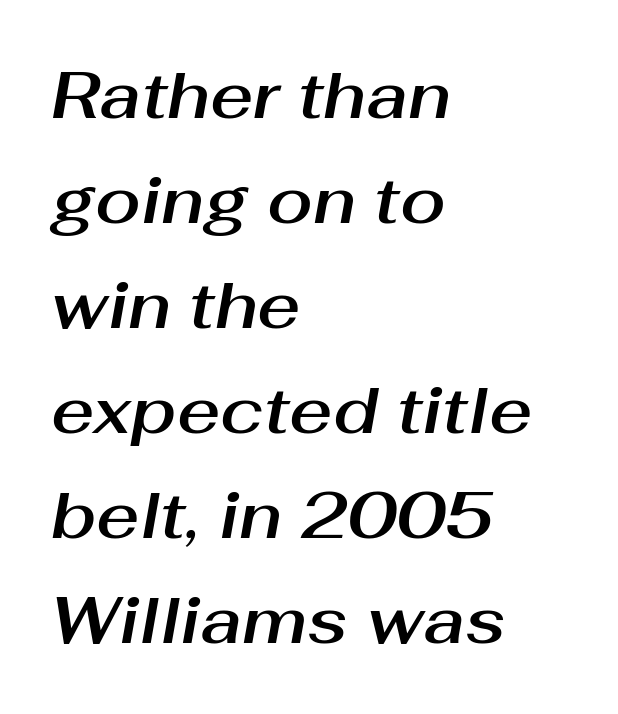
{"italic": "yes", "lean": "right", "slant_degrees": 10, "width": "normal", "stroke_contrast": "medium", "x_height": "medium", "monospaced": "no", "underline": "no", "align": "left", "line_spacing": "normal", "line_spacing_ratio": 1.59, "letter_spacing": "normal", "letter_spacing_em": 0.0, "glyph_px": 66}
